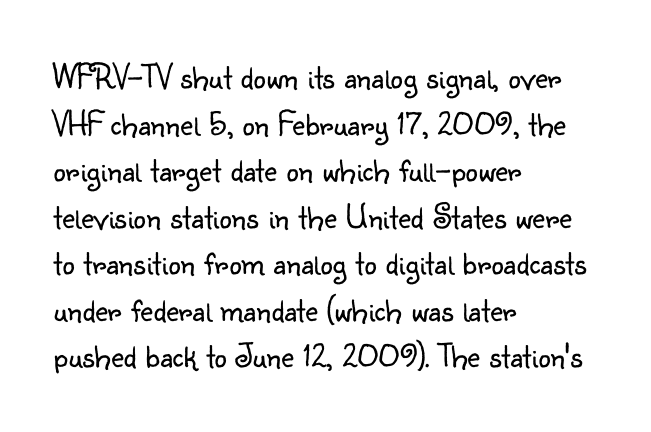
The lines sit at an ordinary, default distance from one another. Between one letter and the next there's only the usual sliver of space. The face used here is proportionally spaced, like ordinary book or web type. Honestly, there is no underline to notice here at all.
